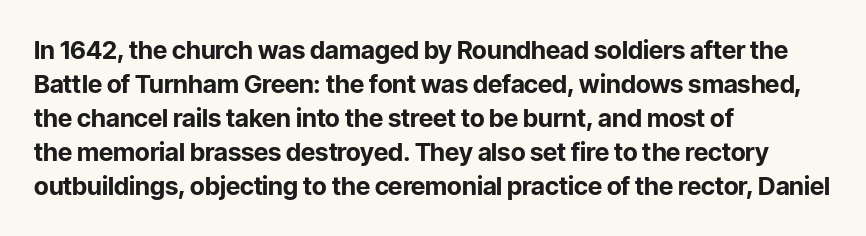
{"italic": "no", "bold": "yes", "underline": "no", "align": "left", "line_spacing": "normal", "line_spacing_ratio": 1.36, "letter_spacing": "normal", "letter_spacing_em": 0.0, "glyph_px": 25}
